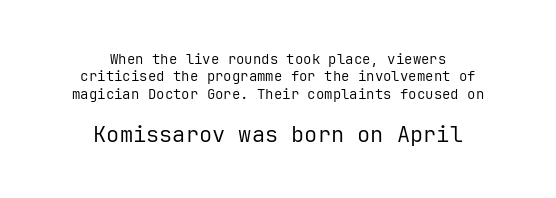
A typesetter would mark this as roman, not italic. Descenders are the only things crossing below the line. Students, note that the glyphs here touch the page at normal intervals. Which chunk is bigger? The second one — the bottom block dwarfs the top.
